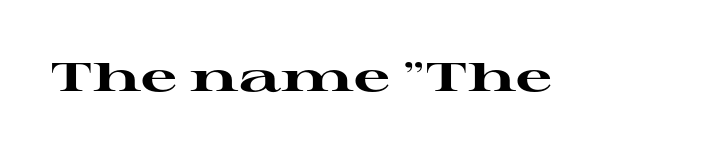
The image shows 40 px heavy, wide serif type, upright; set normal letter spacing, not underlined; high stroke contrast and a medium x-height.
